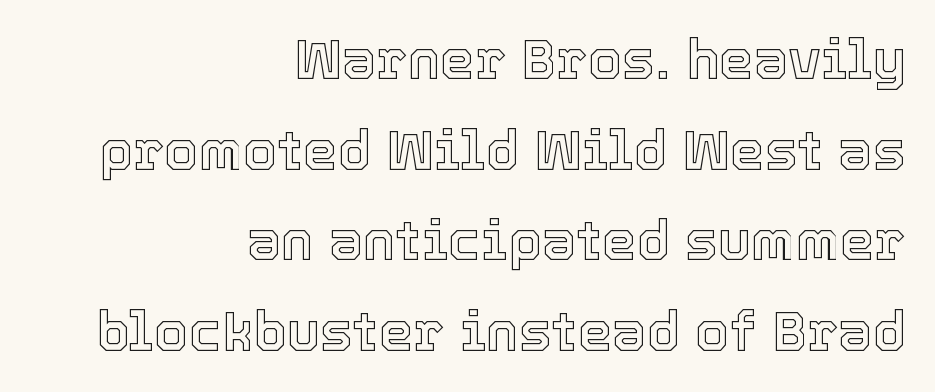
The passage shown is not underscored anywhere. This block has exactly the height ordinary leading produces. No extra tracking has been applied to these lines. Here the designer chose a conventional face with non-uniform glyph widths.
